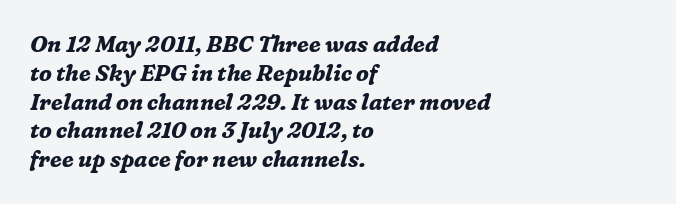
{"italic": "yes", "lean": "right", "slant_degrees": 16, "bold": "yes", "underline": "no", "align": "left", "line_spacing": "normal", "line_spacing_ratio": 1.31, "letter_spacing": "normal", "letter_spacing_em": 0.0, "glyph_px": 22}
